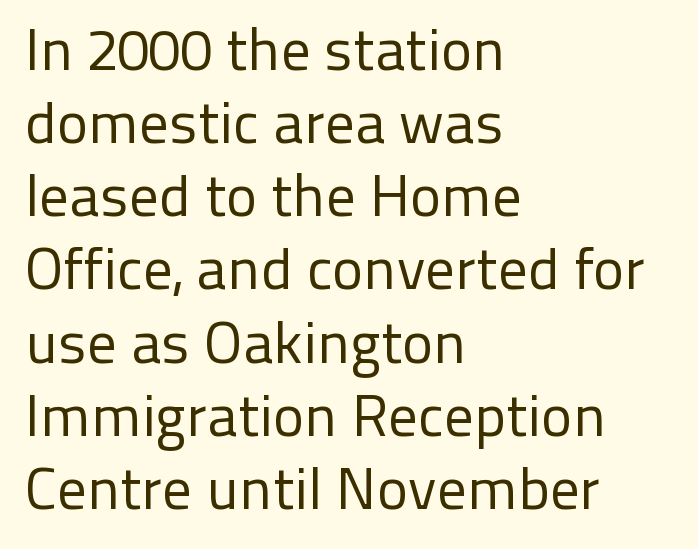
The image shows 59 px regular-weight sans-serif type, upright; set left-aligned, line spacing 1.24x, normal letter spacing, not underlined; low stroke contrast and a medium x-height.
